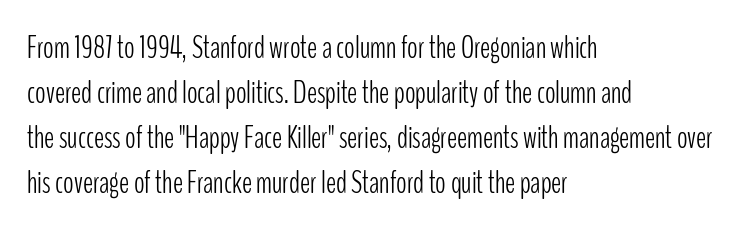
Q: Is the text bold? A: No.
Q: Is the text italic (slanted)? A: No, it is upright.
Q: Is the typeface a serif or a sans-serif typeface? A: Sans-serif.
Q: Is the text underlined? A: No.
Q: How is the paragraph aligned? A: Left-aligned.
Q: Is the spacing between letters normal or unusually wide? A: Normal.
Q: Is the spacing between lines tight, normal or loose? A: Normal.
Q: Width (condensed, normal, or wide)? A: Condensed.
Q: Stroke contrast? A: Low.
Q: x-height? A: Medium.
Q: Monospaced? A: No.
